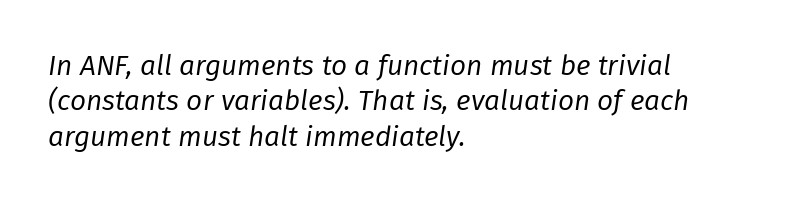
{"italic": "yes", "lean": "right", "slant_degrees": 8, "bold": "no", "weight": "regular", "width": "normal", "stroke_contrast": "low", "x_height": "medium", "monospaced": "no", "underline": "no", "align": "left", "line_spacing": "normal", "line_spacing_ratio": 1.26, "letter_spacing": "normal", "letter_spacing_em": 0.0, "glyph_px": 28}
